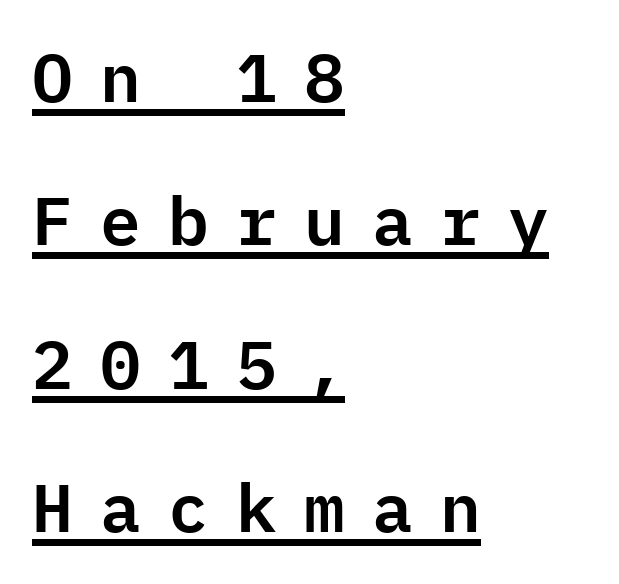
Every character sits straight up, as roman type does. You can tell from the bare stems that sans-serif type was used. This block would shrink considerably if given ordinary leading; it's expanded now. Line beginnings align vertically; line endings do not.
